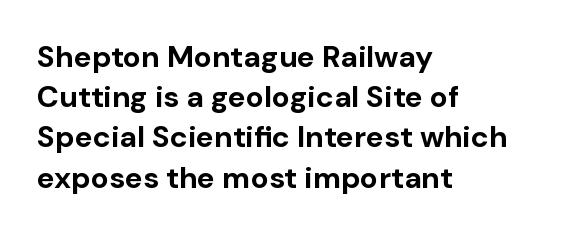
The typesetter chose a ragged-right arrangement here. You'd pick this weight for a headline — it's a proper bold. Decoration check: the copy has no underline. In terms of leading, this rendering sits right in the middle. The letters sit at their default tracking, neither squeezed nor spread. Proportional: the letters do not fall into vertical columns.
